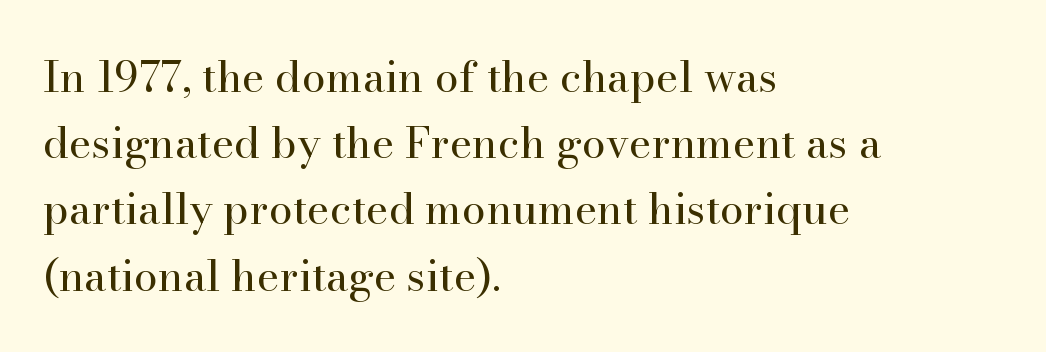
{"serif": "yes", "italic": "no", "bold": "no", "weight": "regular", "width": "normal", "stroke_contrast": "high", "x_height": "small", "monospaced": "no", "underline": "no", "align": "left", "line_spacing": "normal", "line_spacing_ratio": 1.54, "letter_spacing": "normal", "letter_spacing_em": 0.0, "glyph_px": 43}
